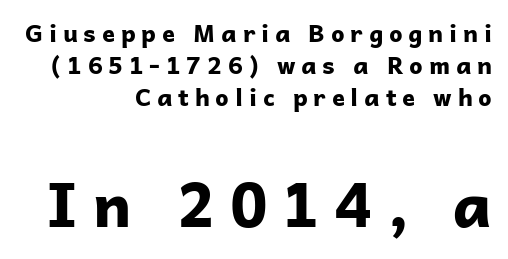
The image shows 61 px bold sans-serif type, upright; set right-aligned, normal line spacing (1.34x), unusually wide letter spacing (+0.24 em), not underlined; the second (bottom) block is 2.54x larger; low stroke contrast and a medium x-height.
